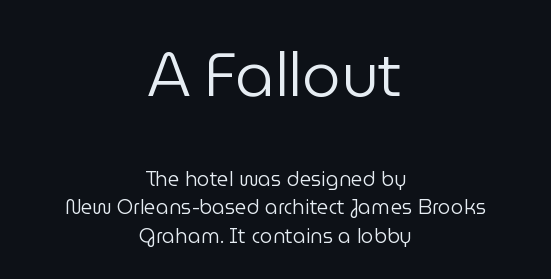
In terms of posture, this sample is upright. If you folded the block vertically in half, each line would mirror itself in length. Is this a fixed-width face? No — the glyphs have proportional, varying widths. Each stroke keeps to a modest, everyday thickness or less. Successive baselines arrive at the customary interval.
